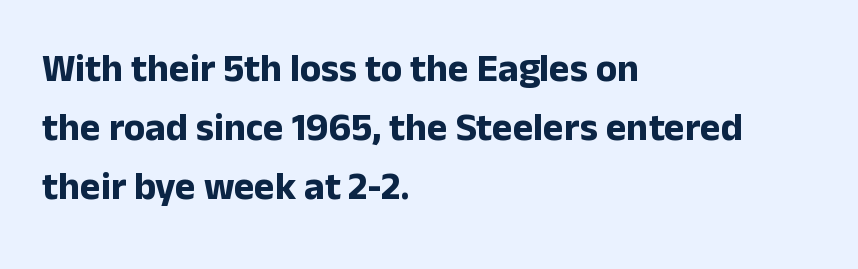
Vertical strokes here are truly vertical. Words float on clear page, feet unadorned. A typesetter would call this proportional, since set widths differ per character. Successive baselines arrive at the customary interval.
